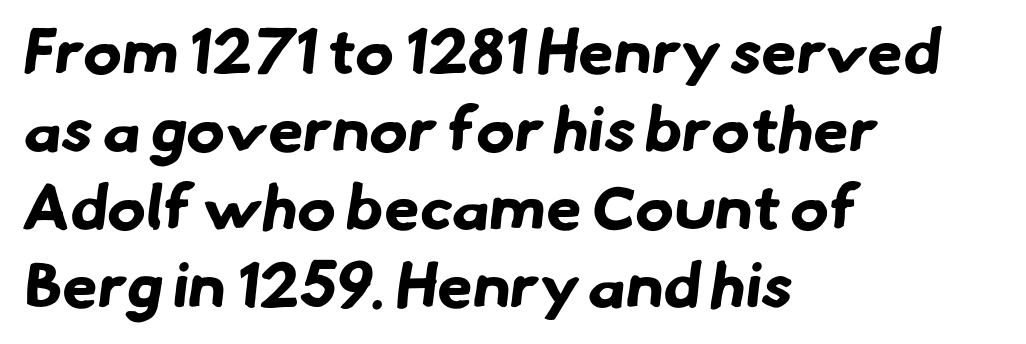
This rendering leaves character spacing at its baseline value. Is the block centered? No — it sits flush against the left margin. Regarding serifs, this sample does without them. The strokes are fattened all the way to bold. Just letters on the line, the space beneath them empty. Think of a printed novel: that variable character pitch is what you see here.
